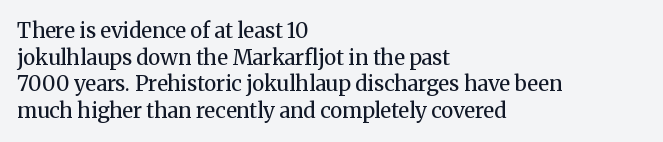
{"italic": "no", "bold": "no", "underline": "no", "align": "left", "line_spacing": "normal", "line_spacing_ratio": 1.27, "letter_spacing": "normal", "letter_spacing_em": 0.0, "glyph_px": 21}
